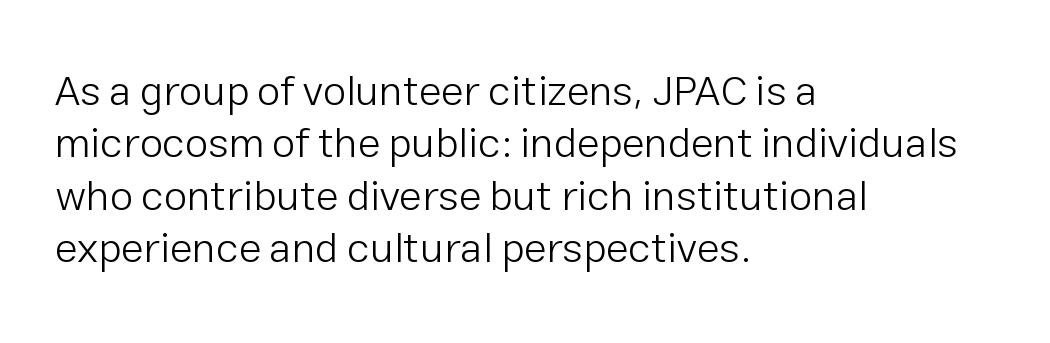
The image shows 42 px light sans-serif type, upright; set left-aligned, normal line spacing (1.25x), normal letter spacing, not underlined; low stroke contrast and a medium x-height.
